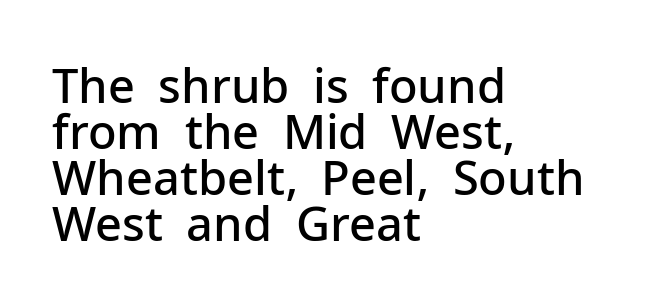
Q: Is the text bold? A: Semi-bold.
Q: Is the text italic (slanted)? A: No, it is upright.
Q: Is the typeface a serif or a sans-serif typeface? A: Sans-serif.
Q: Is the text underlined? A: No.
Q: How is the paragraph aligned? A: Left-aligned.
Q: Is the spacing between letters normal or unusually wide? A: Normal.
Q: Is the spacing between lines tight, normal or loose? A: Tight.
Q: Width (condensed, normal, or wide)? A: Normal.
Q: Stroke contrast? A: Low.
Q: x-height? A: Medium.
Q: Monospaced? A: No.
